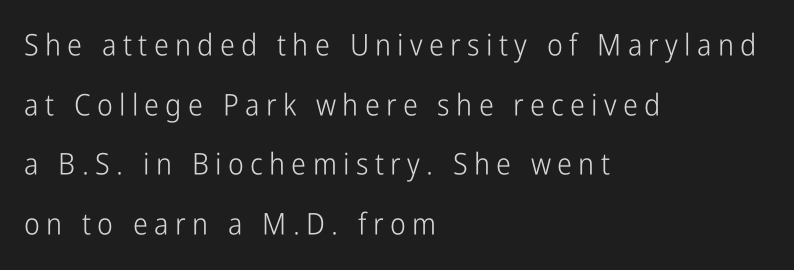
Q: Is the text bold? A: No.
Q: Is the text italic (slanted)? A: No, it is upright.
Q: Is the typeface a serif or a sans-serif typeface? A: Sans-serif.
Q: Is the text underlined? A: No.
Q: How is the paragraph aligned? A: Left-aligned.
Q: Is the spacing between letters normal or unusually wide? A: Unusually wide.
Q: Is the spacing between lines tight, normal or loose? A: Loose.
Q: Width (condensed, normal, or wide)? A: Condensed.
Q: Stroke contrast? A: Low.
Q: x-height? A: Medium.
Q: Monospaced? A: No.
